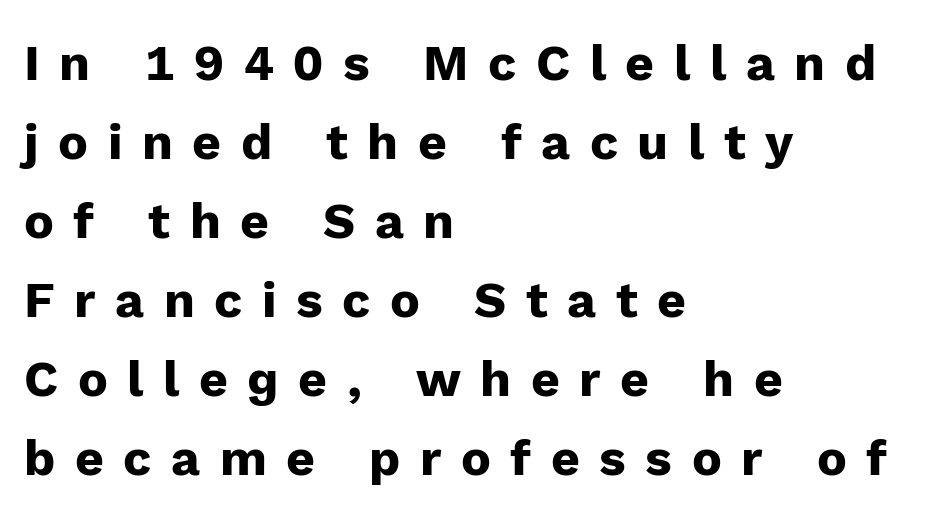
The image shows 50 px heavy sans-serif type, upright; set left-aligned, normal line spacing (1.58x), unusually wide letter spacing (+0.39 em), not underlined; low stroke contrast and a medium x-height.
